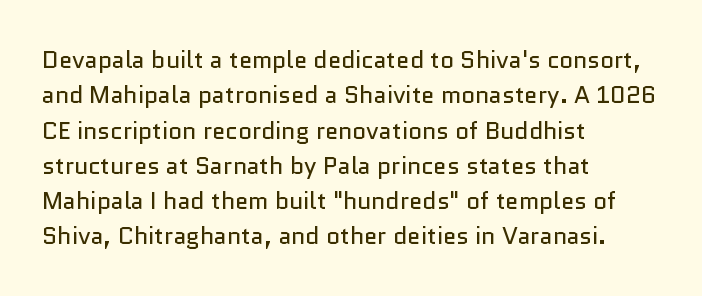
{"italic": "no", "bold": "no", "underline": "no", "align": "left", "line_spacing": "normal", "line_spacing_ratio": 1.47, "letter_spacing": "normal", "letter_spacing_em": 0.0, "glyph_px": 24}
